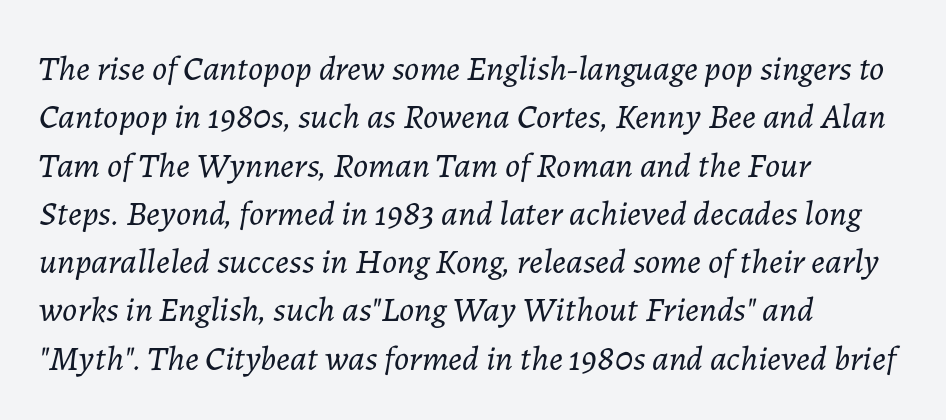
The passage shown leans; its letterforms are oblique. The strokes are not fattened; the text isn't bold. Lines of text with bare space underneath. Looks like regular typesetting: each glyph gets only the width it needs. Inter-character spacing is left at the font's built-in metrics. Quick note: interline space is typical.
